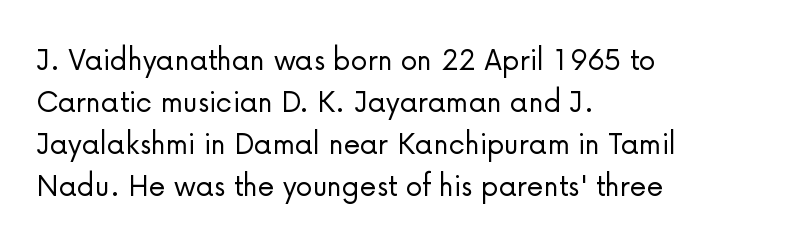
The setting favours the left margin, as ordinary paragraphs usually do. Glance below the letters and you will spot only blank space. A light-to-regular cut is what we see here. Default kerning and tracking; the words read as compact shapes. Spacing verdict: proportional, widths tailored to each character. The glyphs in this specimen are sans serif.
